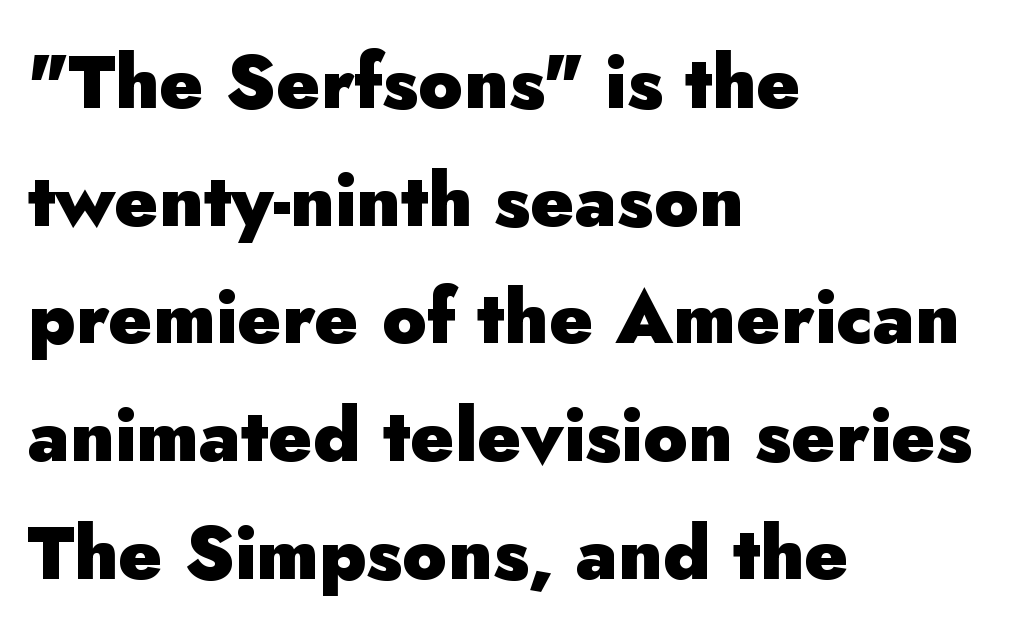
Q: Is the text bold? A: Yes.
Q: Is the text italic (slanted)? A: No, it is upright.
Q: Is the typeface a serif or a sans-serif typeface? A: Sans-serif.
Q: Is the text underlined? A: No.
Q: How is the paragraph aligned? A: Left-aligned.
Q: Is the spacing between letters normal or unusually wide? A: Normal.
Q: Is the spacing between lines tight, normal or loose? A: Normal.
Q: Width (condensed, normal, or wide)? A: Normal.
Q: Stroke contrast? A: Low.
Q: x-height? A: Small.
Q: Monospaced? A: No.
